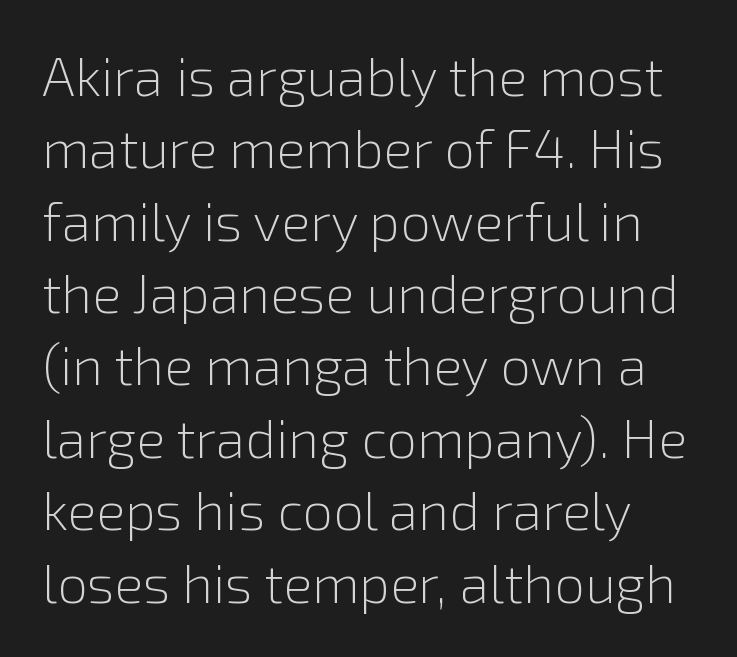
The rows are spaced the way most documents space them. Does extra space separate the letters? No, they use regular spacing. Spacing verdict: proportional, widths tailored to each character. Each row of text sits above clean, open space. The strokes carry an ordinary text weight at most. In terms of letterform style, serifs are entirely absent.
